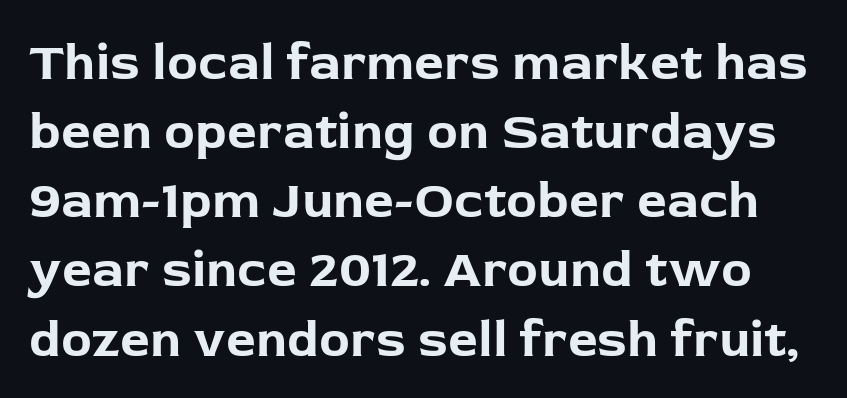
Q: Is the text bold? A: Yes.
Q: Is the text italic (slanted)? A: No, it is upright.
Q: Is the typeface a serif or a sans-serif typeface? A: Sans-serif.
Q: Is the text underlined? A: No.
Q: Is the spacing between letters normal or unusually wide? A: Normal.
Q: Is the spacing between lines tight, normal or loose? A: Normal.
Q: Width (condensed, normal, or wide)? A: Normal.
Q: Stroke contrast? A: Low.
Q: x-height? A: Medium.
Q: Monospaced? A: No.
